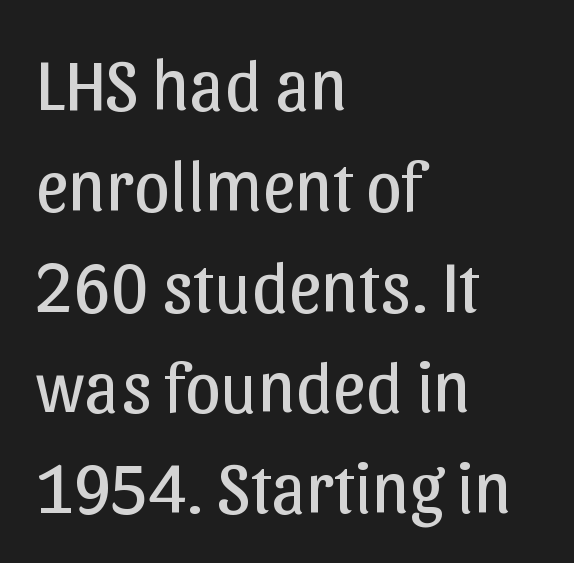
{"serif": "no", "italic": "no", "bold": "no", "weight": "regular", "width": "normal", "stroke_contrast": "low", "x_height": "medium", "monospaced": "no", "underline": "no", "align": "left", "line_spacing": "normal", "line_spacing_ratio": 1.4, "letter_spacing": "normal", "letter_spacing_em": 0.0, "glyph_px": 72}
